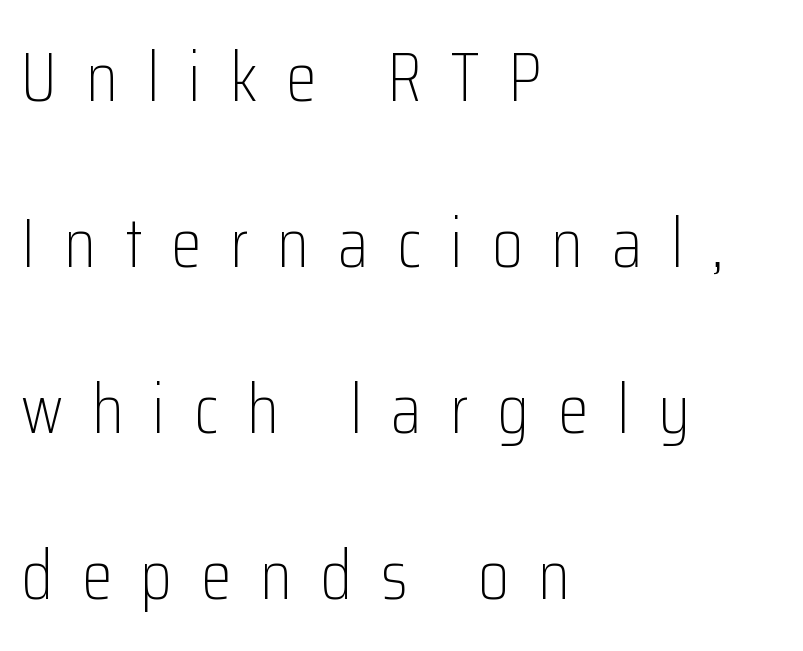
The image shows 70 px light, condensed sans-serif type, upright; set left-aligned, loose line spacing (2.37x), unusually wide letter spacing (+0.41 em), not underlined; low stroke contrast and a medium x-height.
